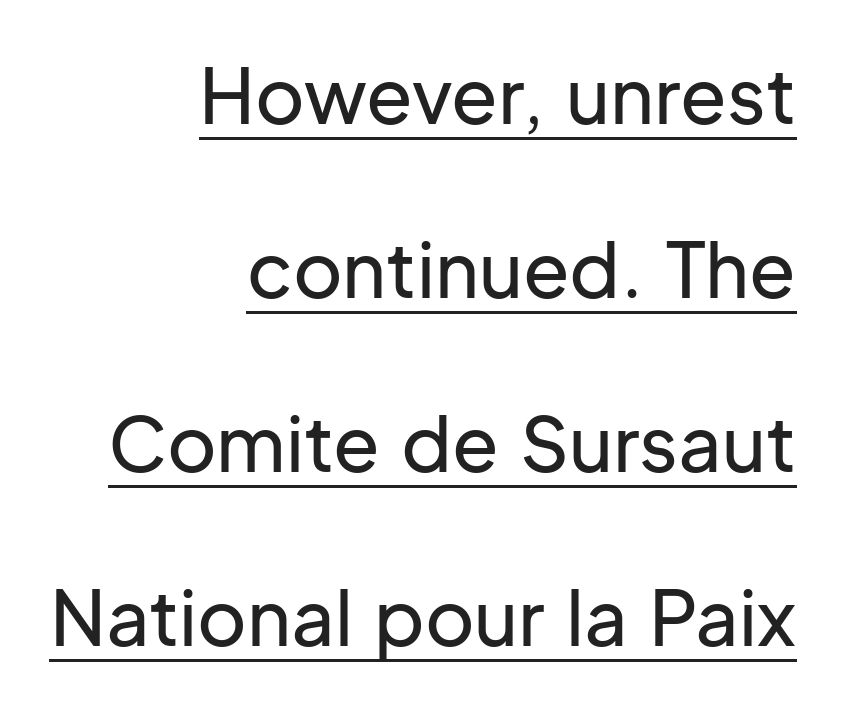
Q: Is the text italic (slanted)? A: No, it is upright.
Q: Is the typeface a serif or a sans-serif typeface? A: Sans-serif.
Q: Is the text underlined? A: Yes.
Q: How is the paragraph aligned? A: Right-aligned.
Q: Is the spacing between letters normal or unusually wide? A: Normal.
Q: Is the spacing between lines tight, normal or loose? A: Loose.
Q: Width (condensed, normal, or wide)? A: Normal.
Q: Stroke contrast? A: Low.
Q: x-height? A: Medium.
Q: Monospaced? A: No.
